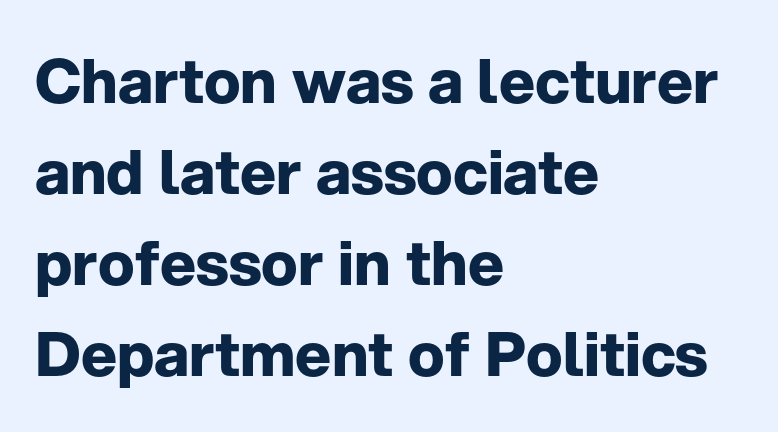
{"serif": "no", "italic": "no", "bold": "yes", "weight": "bold", "width": "normal", "stroke_contrast": "low", "x_height": "medium", "monospaced": "no", "underline": "no", "align": "left", "line_spacing": "normal", "line_spacing_ratio": 1.49, "letter_spacing": "normal", "letter_spacing_em": 0.0, "glyph_px": 61}
